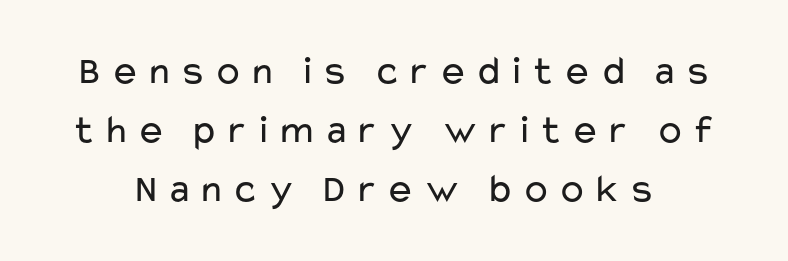
Q: Is the text bold? A: No.
Q: Is the text italic (slanted)? A: No, it is upright.
Q: Is the typeface a serif or a sans-serif typeface? A: Sans-serif.
Q: Is the text underlined? A: No.
Q: How is the paragraph aligned? A: Centered.
Q: Is the spacing between lines tight, normal or loose? A: Normal.
Q: Width (condensed, normal, or wide)? A: Wide.
Q: Stroke contrast? A: Low.
Q: x-height? A: Medium.
Q: Monospaced? A: No.
